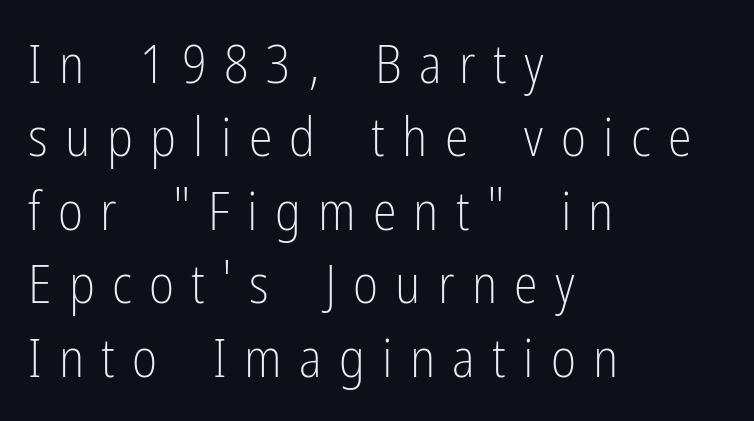
Q: Is the text bold? A: No.
Q: Is the text italic (slanted)? A: No, it is upright.
Q: Is the typeface a serif or a sans-serif typeface? A: Sans-serif.
Q: Is the text underlined? A: No.
Q: How is the paragraph aligned? A: Left-aligned.
Q: Is the spacing between letters normal or unusually wide? A: Unusually wide.
Q: Is the spacing between lines tight, normal or loose? A: Normal.
Q: Width (condensed, normal, or wide)? A: Condensed.
Q: Stroke contrast? A: Low.
Q: x-height? A: Medium.
Q: Monospaced? A: No.
